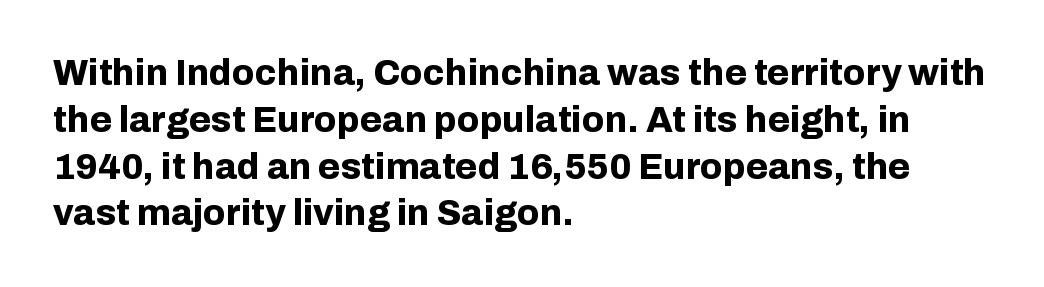
The image shows 36 px bold sans-serif type, upright; set left-aligned, normal line spacing (1.3x), normal letter spacing, not underlined; low stroke contrast and a medium x-height.
